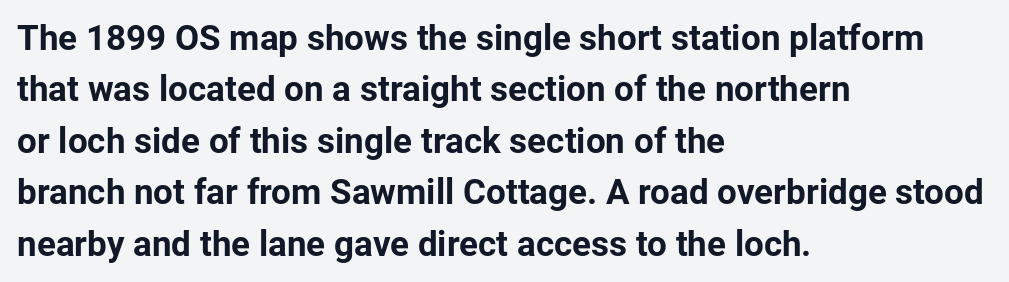
Q: Is the text bold? A: Yes.
Q: Is the text italic (slanted)? A: No, it is upright.
Q: Is the typeface a serif or a sans-serif typeface? A: Sans-serif.
Q: Is the text underlined? A: No.
Q: How is the paragraph aligned? A: Left-aligned.
Q: Is the spacing between letters normal or unusually wide? A: Normal.
Q: Is the spacing between lines tight, normal or loose? A: Normal.
Q: Width (condensed, normal, or wide)? A: Normal.
Q: Stroke contrast? A: Low.
Q: x-height? A: Medium.
Q: Monospaced? A: No.
